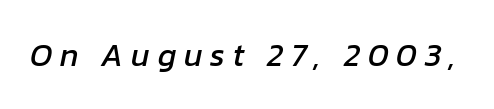
The image shows 32 px text type, italic (leaning right); set unusually wide letter spacing (+0.24 em), not underlined; low stroke contrast and a medium x-height.
